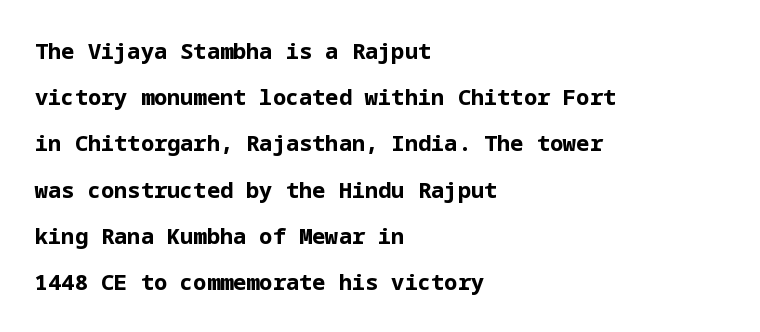
What's the leading like? Stretched, with rows far apart. Short and long lines alike share a common starting point at left. Between one letter and the next there's only the usual sliver of space. Typesetter's note: full bold, strokes at maximum text heaviness.
